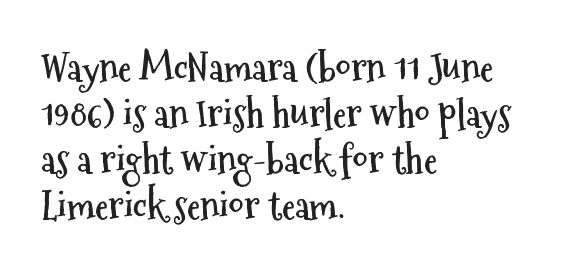
Each row of text sits above clean, open space. Do the characters align in a grid? No, the font is proportional. The characters display no serif detailing; their extremities are plain. The setting favours the left margin, as ordinary paragraphs usually do. No italicization has been applied; the sample stays upright. The horizontal fit of the characters is conventional and even.
